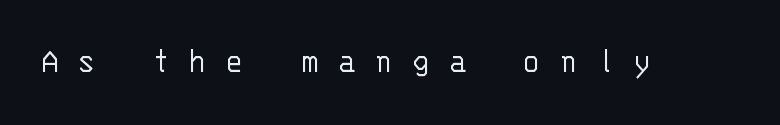
Q: Is the text bold? A: No.
Q: Is the text italic (slanted)? A: No, it is upright.
Q: Is the typeface a serif or a sans-serif typeface? A: Sans-serif.
Q: Is the text underlined? A: No.
Q: Is the spacing between letters normal or unusually wide? A: Unusually wide.
Q: Width (condensed, normal, or wide)? A: Normal.
Q: Stroke contrast? A: Low.
Q: x-height? A: Large.
Q: Monospaced? A: Yes.
